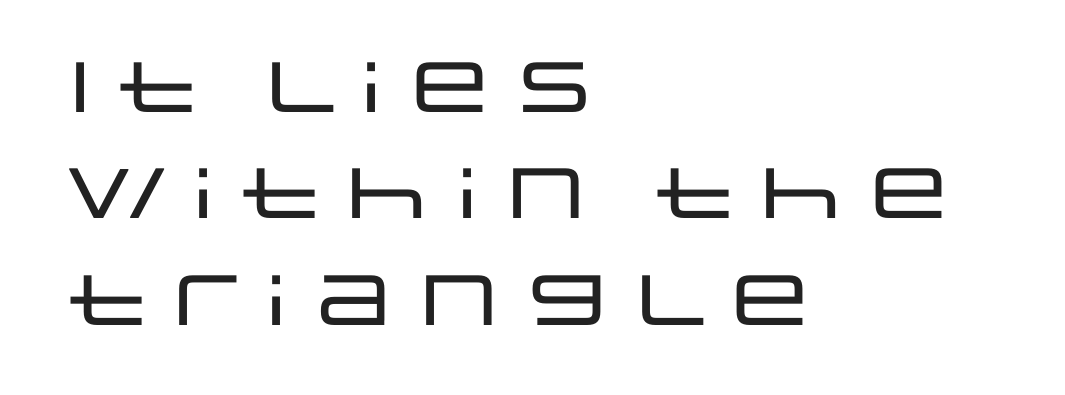
Q: Is the text italic (slanted)? A: No, it is upright.
Q: Is the typeface a serif or a sans-serif typeface? A: Sans-serif.
Q: Is the text underlined? A: No.
Q: How is the paragraph aligned? A: Left-aligned.
Q: Is the spacing between letters normal or unusually wide? A: Normal.
Q: Is the spacing between lines tight, normal or loose? A: Normal.
Q: Width (condensed, normal, or wide)? A: Wide.
Q: Stroke contrast? A: Low.
Q: x-height? A: Large.
Q: Monospaced? A: No.
